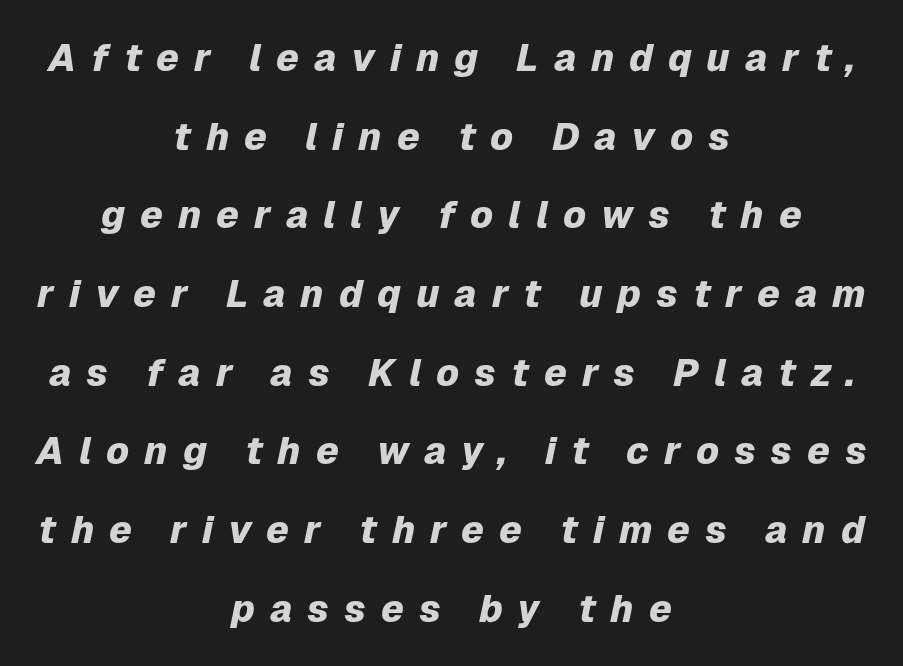
Q: Is the text bold? A: Yes.
Q: Is the text italic (slanted)? A: Yes, it leans right by about 12 degrees.
Q: Is the text underlined? A: No.
Q: How is the paragraph aligned? A: Centered.
Q: Is the spacing between letters normal or unusually wide? A: Unusually wide.
Q: Is the spacing between lines tight, normal or loose? A: Loose.
Q: Width (condensed, normal, or wide)? A: Normal.
Q: Stroke contrast? A: Low.
Q: x-height? A: Medium.
Q: Monospaced? A: No.
